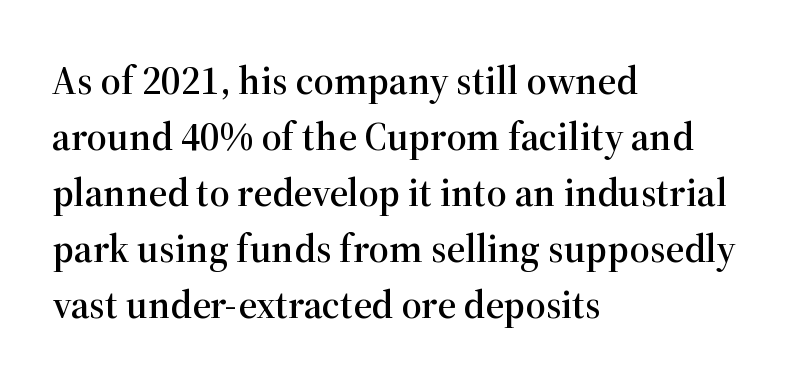
Q: Is the text italic (slanted)? A: No, it is upright.
Q: Is the typeface a serif or a sans-serif typeface? A: Serif.
Q: Is the text underlined? A: No.
Q: How is the paragraph aligned? A: Left-aligned.
Q: Is the spacing between letters normal or unusually wide? A: Normal.
Q: Is the spacing between lines tight, normal or loose? A: Normal.
Q: Width (condensed, normal, or wide)? A: Normal.
Q: Stroke contrast? A: High.
Q: x-height? A: Medium.
Q: Monospaced? A: No.
